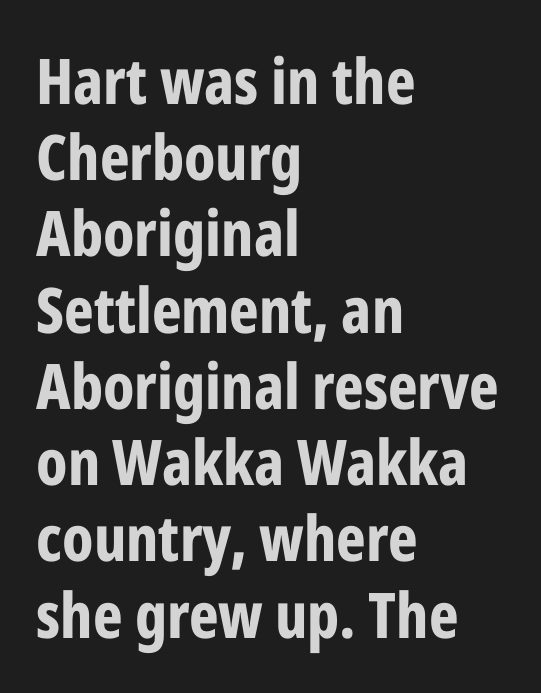
{"serif": "no", "italic": "no", "bold": "yes", "weight": "bold", "width": "condensed", "stroke_contrast": "low", "x_height": "medium", "monospaced": "no", "underline": "no", "align": "left", "line_spacing_ratio": 1.21, "letter_spacing": "normal", "letter_spacing_em": 0.0, "glyph_px": 63}
